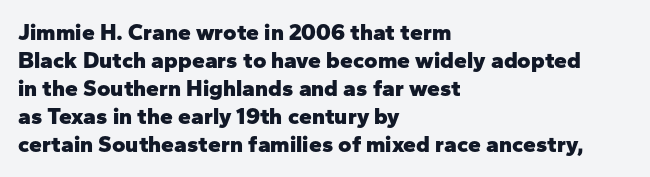
Look at the stroke-to-counter ratio: heavy, a bold. Ordinary non-slanted type is in use. The baseline area is clear. The setting favours the left margin, as ordinary paragraphs usually do. Look at the tracking — it's just the regular setting, nothing added.
